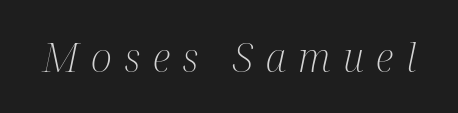
Q: Is the text bold? A: No.
Q: Is the text italic (slanted)? A: Yes, it leans right by about 12 degrees.
Q: Is the typeface a serif or a sans-serif typeface? A: Serif.
Q: Is the text underlined? A: No.
Q: Is the spacing between letters normal or unusually wide? A: Unusually wide.
Q: Width (condensed, normal, or wide)? A: Condensed.
Q: Stroke contrast? A: Medium.
Q: x-height? A: Medium.
Q: Monospaced? A: No.
